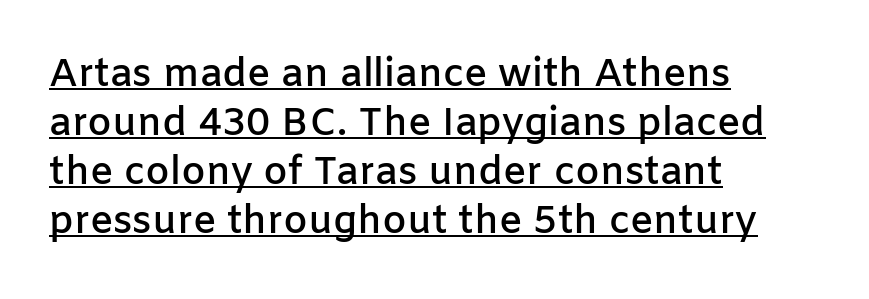
The passage shown is typed in a proportional face where columns would drift. Characters follow at the spacing the type designer built in. The paragraph shown leans on its left margin. Regarding serifs, this sample does without them.
